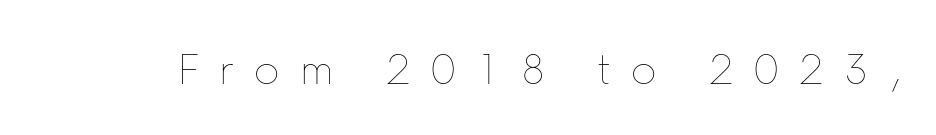
No extra ink here — the face is not bold. Proportional: the letters do not fall into vertical columns. Notice how the stems are strictly vertical — no italics here. The letterforms stand isolated, each surrounded by extra space. Only glyphs here, with clear space below each row.
